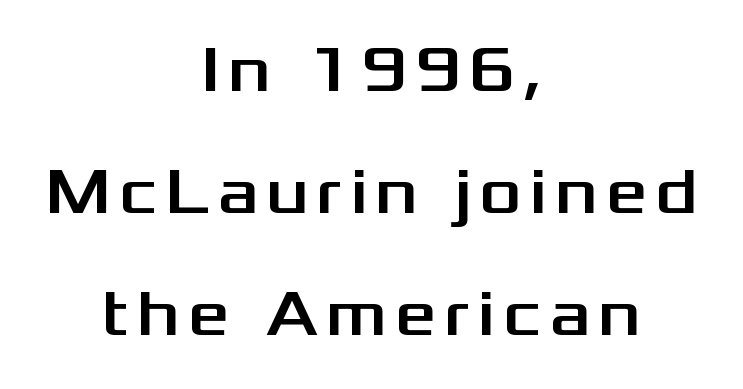
{"serif": "no", "italic": "no", "width": "wide", "stroke_contrast": "medium", "x_height": "medium", "monospaced": "no", "underline": "no", "align": "center", "line_spacing_ratio": 1.88, "glyph_px": 65}
